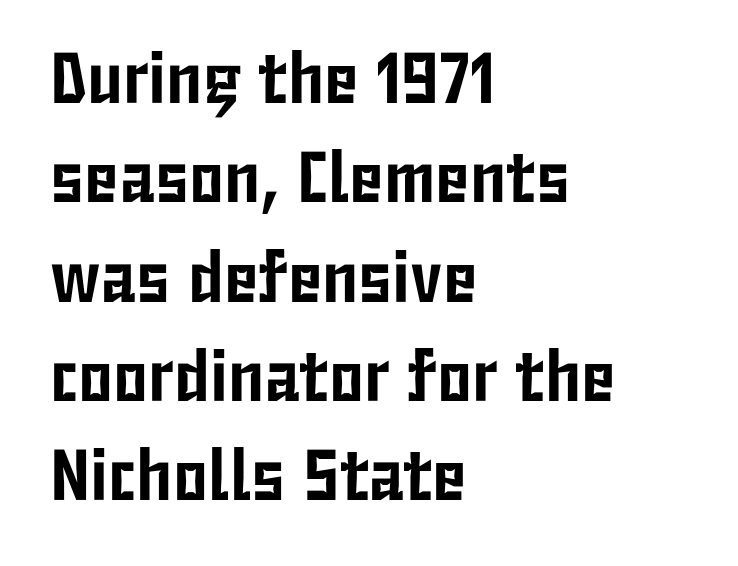
Unmarked baselines from the first word to the last. Students, note that the glyphs here touch the page at normal intervals. Think of a printed novel: that variable character pitch is what you see here. Vertical strokes here are truly vertical.
